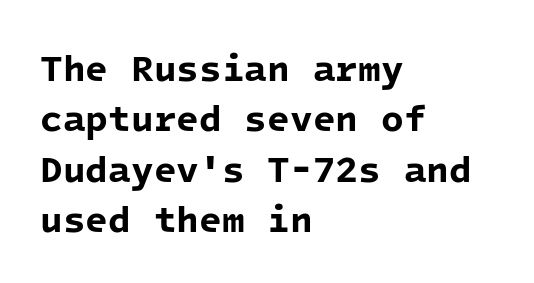
If you drew a ruler down the left edge, every line would touch it. Regular leading. Serifs: no, the terminals of the letterforms are clean. Pretty heavy lettering here — definitely bold.
